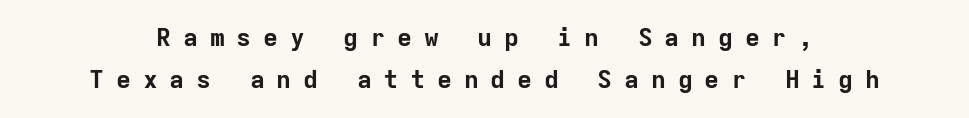
Q: Is the text bold? A: Yes.
Q: Is the text italic (slanted)? A: No, it is upright.
Q: Is the text underlined? A: No.
Q: Is the spacing between letters normal or unusually wide? A: Unusually wide.
Q: Is the spacing between lines tight, normal or loose? A: Normal.
